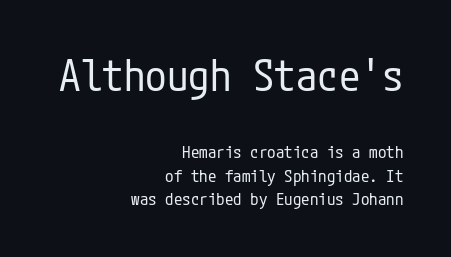
Leading: standard. Block one is the big one; block two sits smaller underneath. This sample uses plain, unmodified letter spacing. A typesetter would mark this as roman, not italic.
